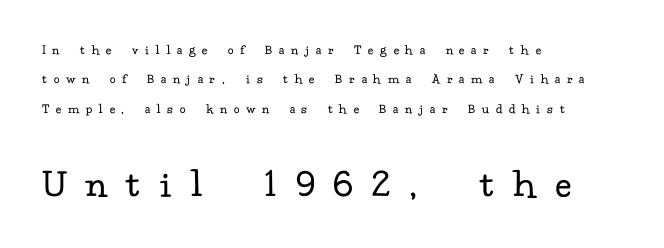
The image shows 41 px regular-weight serif type, upright; set left-aligned, loose line spacing (2.1x), unusually wide letter spacing (+0.5 em), not underlined; the second (bottom) block is 2.93x larger; low stroke contrast and a small x-height.
